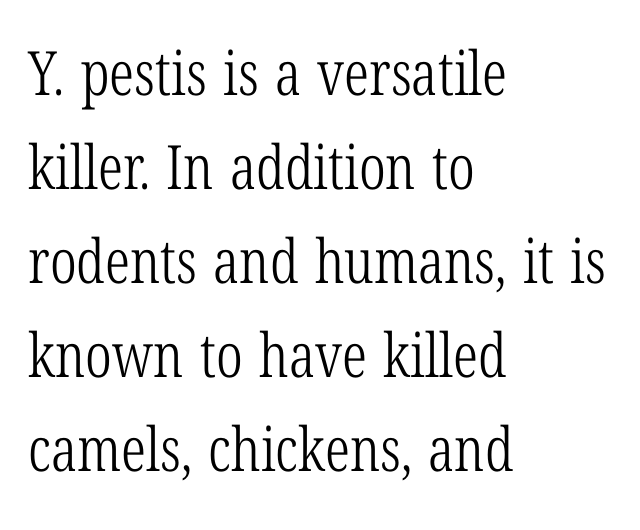
Teacher's note: observe the even left margin — that is flush-left alignment. Honestly, the letter spacing is just normal — you wouldn't notice it. In terms of letterform style, serifs are clearly present. The passage shown is typed in a proportional face where columns would drift. A roman cut, with each character standing at attention. Stroke mass is kept to a normal reading level or below.
